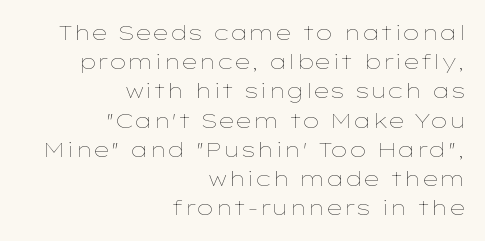
Q: Is the text bold? A: No.
Q: Is the text italic (slanted)? A: No, it is upright.
Q: Is the text underlined? A: No.
Q: How is the paragraph aligned? A: Right-aligned.
Q: Is the spacing between letters normal or unusually wide? A: Normal.
Q: Is the spacing between lines tight, normal or loose? A: Normal.
